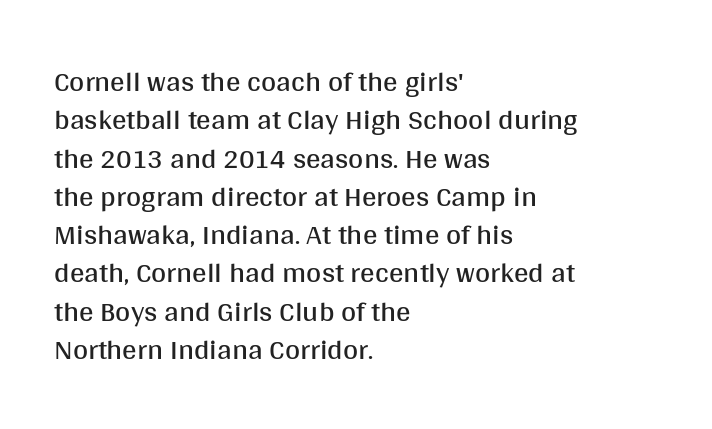
Q: Is the text bold? A: No.
Q: Is the text italic (slanted)? A: No, it is upright.
Q: Is the typeface a serif or a sans-serif typeface? A: Sans-serif.
Q: Is the text underlined? A: No.
Q: How is the paragraph aligned? A: Left-aligned.
Q: Is the spacing between letters normal or unusually wide? A: Normal.
Q: Is the spacing between lines tight, normal or loose? A: Normal.
Q: Width (condensed, normal, or wide)? A: Normal.
Q: Stroke contrast? A: Medium.
Q: x-height? A: Large.
Q: Monospaced? A: No.
